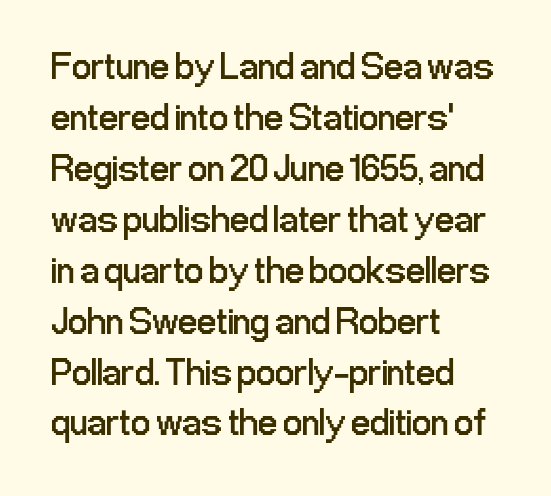
The image shows 38 px regular-weight, condensed sans-serif type, upright; set left-aligned, normal line spacing (1.34x), normal letter spacing, not underlined; low stroke contrast and a medium x-height.
